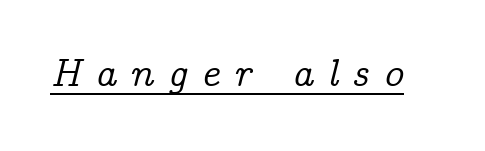
{"serif": "yes", "italic": "yes", "lean": "right", "slant_degrees": 14, "width": "normal", "stroke_contrast": "low", "x_height": "medium", "monospaced": "no", "underline": "yes", "letter_spacing": "wide", "letter_spacing_em": 0.35, "glyph_px": 39}
